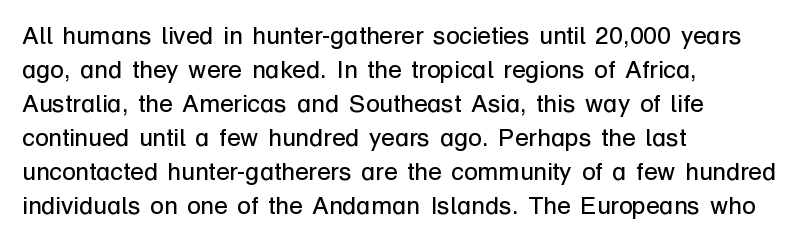
{"italic": "no", "bold": "no", "underline": "no", "align": "left", "line_spacing": "normal", "line_spacing_ratio": 1.36, "letter_spacing": "normal", "letter_spacing_em": 0.0, "glyph_px": 25}
